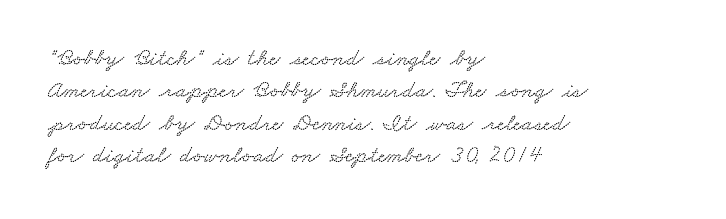
Notice how the passage keeps a crisp vertical edge on the left only. Descenders are the only things crossing below the line. Glyph-to-glyph distance matches everyday printed text. A normal amount of white space separates one row of letters from the next.
